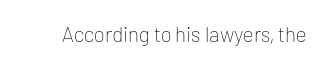
{"italic": "no", "bold": "no", "underline": "no", "letter_spacing": "normal", "letter_spacing_em": 0.0, "glyph_px": 21}
